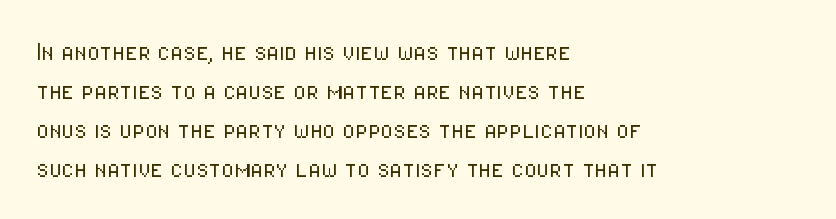
Compared with a typical body face, this is equally light or lighter still. Each row of text sits above clean, open space. This sample has the flowing, uneven cadence of proportional lettering. Nope, no serifs anywhere on these letters. Reading down the block, your eye returns to a fixed left position each line.
